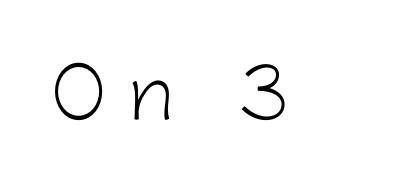
{"serif": "no", "italic": "no", "bold": "no", "weight": "light", "width": "normal", "stroke_contrast": "low", "x_height": "medium", "monospaced": "no", "underline": "no", "letter_spacing": "wide", "letter_spacing_em": 0.35, "glyph_px": 69}
